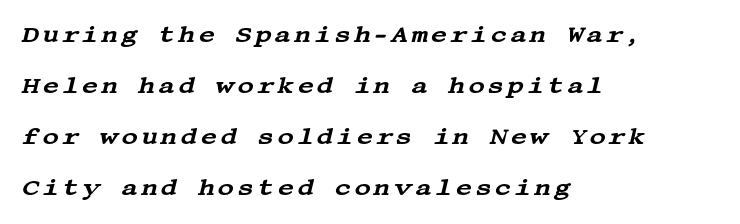
Q: Is the text italic (slanted)? A: Yes, it leans right by about 13 degrees.
Q: Is the text underlined? A: No.
Q: How is the paragraph aligned? A: Left-aligned.
Q: Is the spacing between lines tight, normal or loose? A: Loose.
